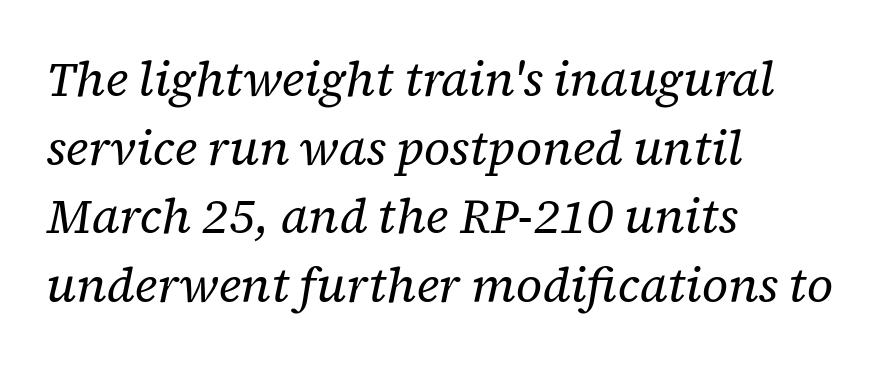
{"serif": "yes", "italic": "yes", "lean": "right", "slant_degrees": 12, "bold": "no", "weight": "regular", "width": "normal", "stroke_contrast": "low", "x_height": "medium", "monospaced": "no", "underline": "no", "align": "left", "line_spacing": "normal", "line_spacing_ratio": 1.43, "letter_spacing": "normal", "letter_spacing_em": 0.0, "glyph_px": 48}
